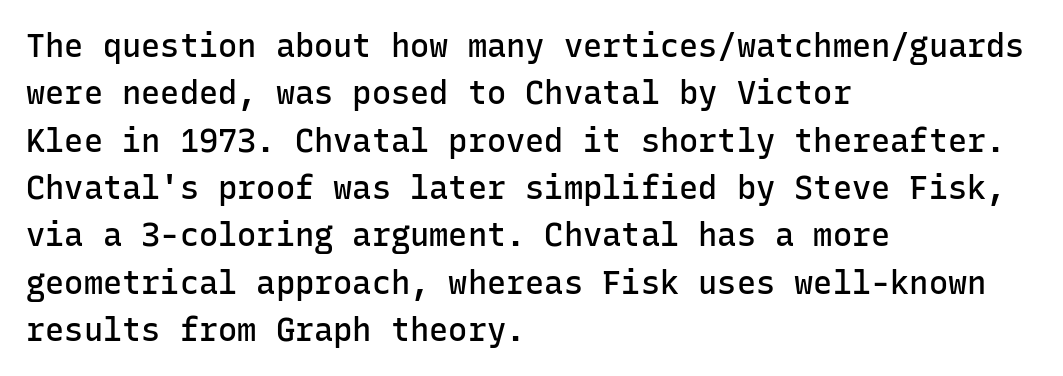
The image shows 32 px semibold sans-serif type, upright, monospaced; set left-aligned, normal line spacing (1.48x), normal letter spacing, not underlined; low stroke contrast and a medium x-height.
